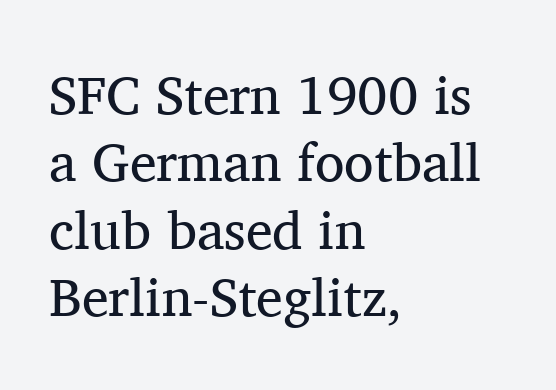
Only glyphs here, with clear space below each row. Proportional: the letters do not fall into vertical columns. The weight tops out at a normal text grade. Ascenders rise straight up at ninety degrees.
